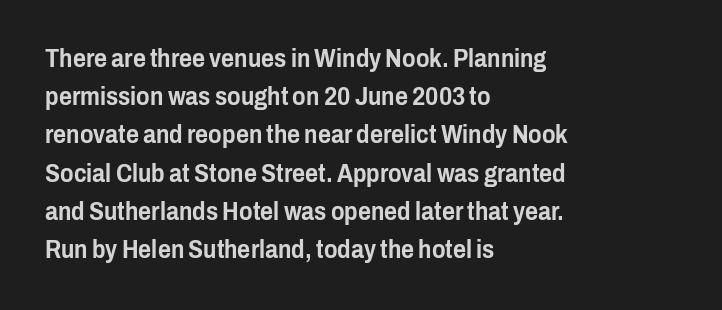
The image shows 25 px text type, upright; set left-aligned, normal line spacing (1.53x), normal letter spacing, not underlined.
